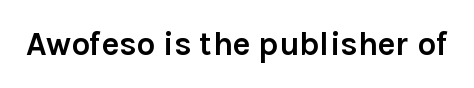
{"serif": "no", "italic": "no", "bold": "yes", "weight": "semibold", "width": "normal", "x_height": "medium", "monospaced": "no", "underline": "no", "letter_spacing": "normal", "letter_spacing_em": 0.0, "glyph_px": 33}
